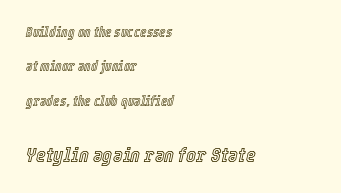
Q: Is the text italic (slanted)? A: Yes, it leans right by about 12 degrees.
Q: Is the text underlined? A: No.
Q: How is the paragraph aligned? A: Left-aligned.
Q: Is the spacing between letters normal or unusually wide? A: Normal.
Q: Is the spacing between lines tight, normal or loose? A: Loose.
Q: Which block of text is set in a larger size, the first (top) or the second (bottom)? A: The second (bottom) one.
